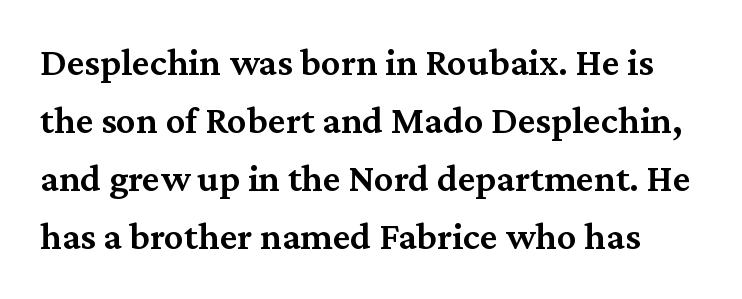
These lines are rendered in a variable-pitch font. Is the letter spacing exaggerated? No — it looks like the ordinary default. What kind of face is this? One with serifs. Line spacing here is normal. Type without underlining. As a designer I'd log this as weight 600, semibold.
